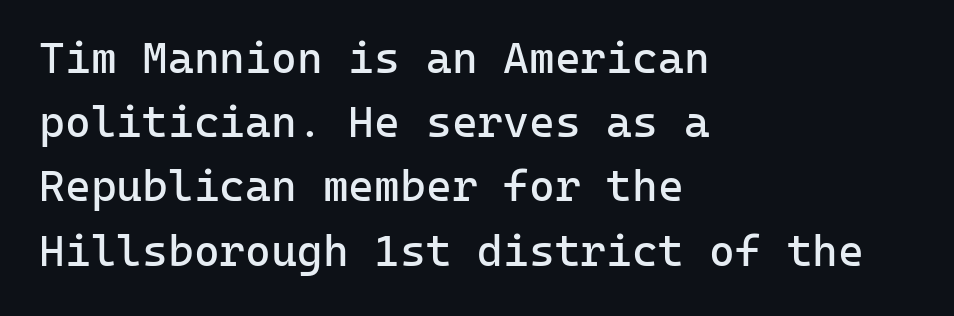
Each word holds together tightly as a unit, with standard inter-letter gaps. The rendering anchors every line to the left-hand side. The face used here is a sans, in the tradition of grotesques and geometrics. The area under the type is left untouched. The axis of the letterforms is exactly vertical. The face used here is monospaced, like something from a code editor.
